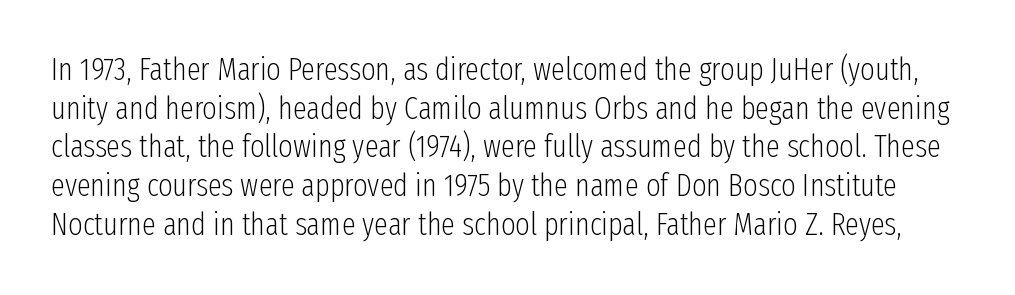
The image shows 31 px light, condensed sans-serif type, upright; set normal line spacing (1.25x), normal letter spacing, not underlined; low stroke contrast and a medium x-height.
